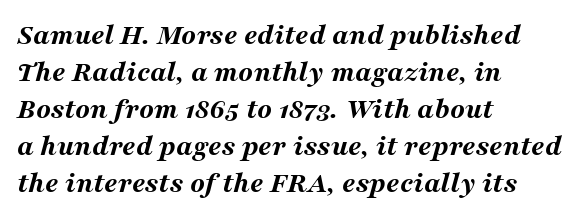
{"italic": "yes", "lean": "right", "slant_degrees": 16, "bold": "yes", "weight": "bold", "width": "wide", "stroke_contrast": "medium", "x_height": "medium", "monospaced": "no", "underline": "no", "align": "left", "line_spacing_ratio": 1.23, "letter_spacing": "normal", "letter_spacing_em": 0.0, "glyph_px": 30}
